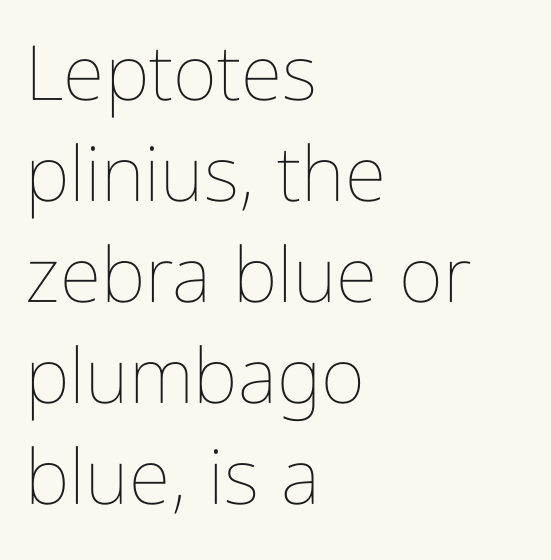
The line texture is even and compact thanks to regular tracking. Successive baselines arrive at the customary interval. The passage is arranged the way most books set body copy — flush left. Characters remain perfectly vertical along every line.
